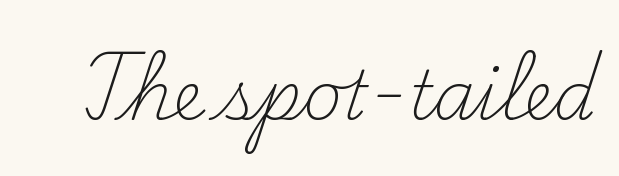
The image shows 67 px light type; set normal letter spacing, not underlined; medium stroke contrast and a small x-height.
